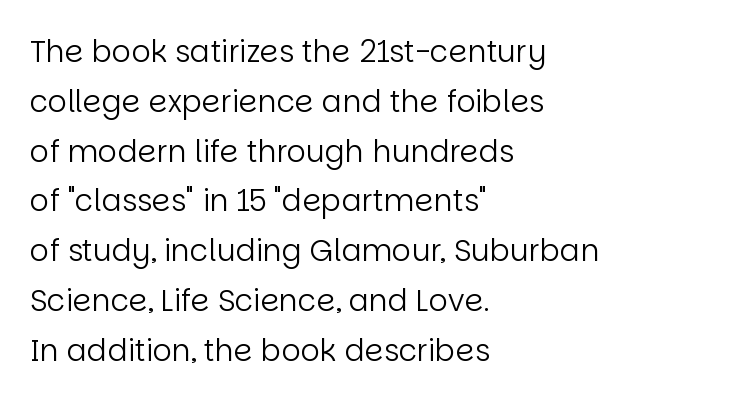
Q: Is the text bold? A: No.
Q: Is the text italic (slanted)? A: No, it is upright.
Q: Is the typeface a serif or a sans-serif typeface? A: Sans-serif.
Q: Is the text underlined? A: No.
Q: How is the paragraph aligned? A: Left-aligned.
Q: Is the spacing between letters normal or unusually wide? A: Normal.
Q: Is the spacing between lines tight, normal or loose? A: Normal.
Q: Width (condensed, normal, or wide)? A: Normal.
Q: Stroke contrast? A: Low.
Q: x-height? A: Large.
Q: Monospaced? A: No.
